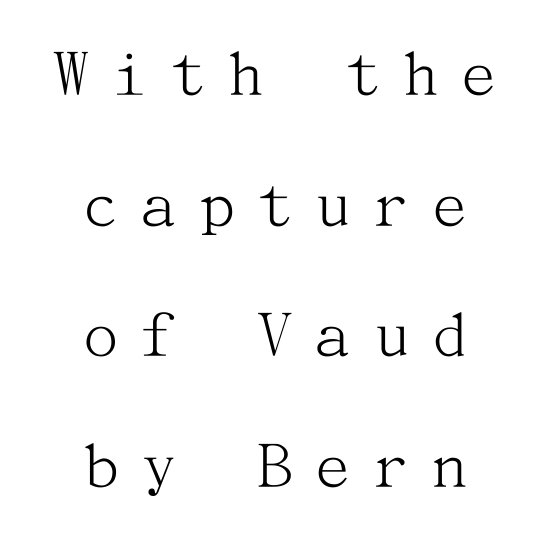
The image shows 71 px light serif type, upright; set centered, line spacing 1.84x, unusually wide letter spacing (+0.32 em), not underlined; medium stroke contrast and a medium x-height.
